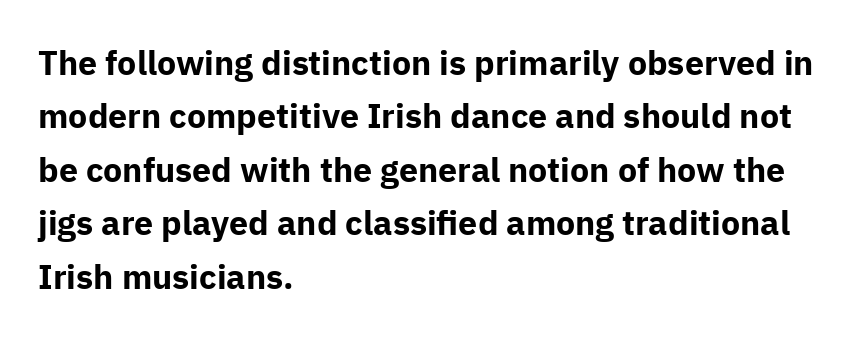
{"serif": "no", "italic": "no", "bold": "yes", "weight": "bold", "width": "normal", "stroke_contrast": "low", "x_height": "medium", "monospaced": "no", "underline": "no", "align": "left", "line_spacing": "normal", "line_spacing_ratio": 1.57, "letter_spacing": "normal", "letter_spacing_em": 0.0, "glyph_px": 34}
